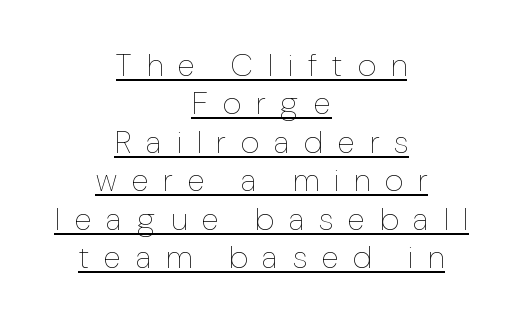
Q: Is the text bold? A: No.
Q: Is the text italic (slanted)? A: No, it is upright.
Q: Is the text underlined? A: Yes.
Q: How is the paragraph aligned? A: Centered.
Q: Is the spacing between letters normal or unusually wide? A: Unusually wide.
Q: Width (condensed, normal, or wide)? A: Condensed.
Q: Stroke contrast? A: Low.
Q: x-height? A: Medium.
Q: Monospaced? A: No.
